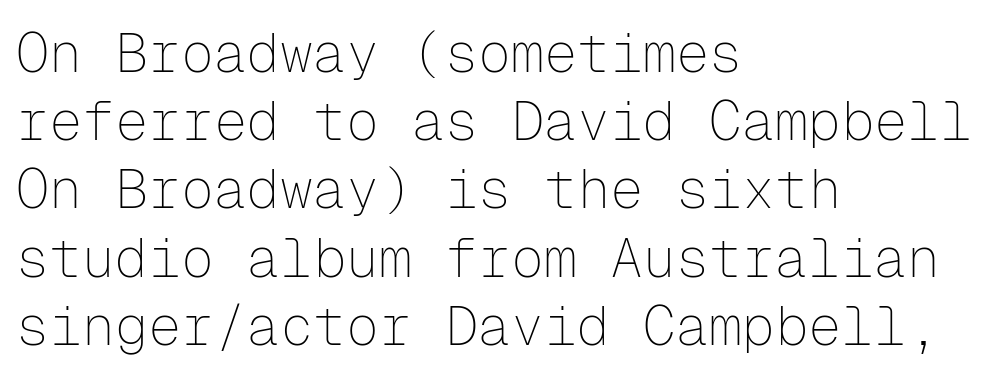
The image shows 55 px thin sans-serif type, upright, monospaced; set left-aligned, line spacing 1.24x, normal letter spacing, not underlined; low stroke contrast and a medium x-height.
